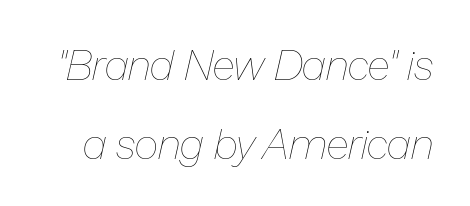
The face used here is proportionally spaced, like ordinary book or web type. Stems here are at most as thick as an everyday book face. Observe the lean: these are italic letterforms. The line texture is even and compact thanks to regular tracking. Rule under the text: the space is simply empty.
